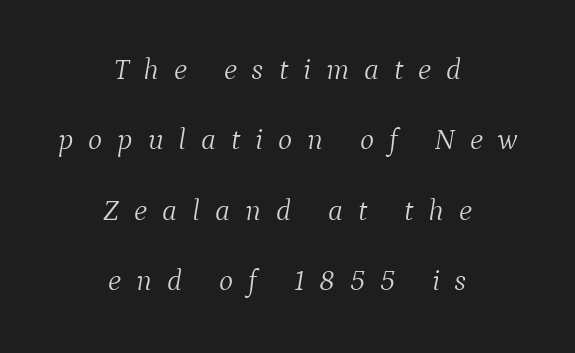
The image shows 30 px light serif type, italic (leaning right); set centered, loose line spacing (2.35x), unusually wide letter spacing (+0.5 em), not underlined; medium stroke contrast and a medium x-height.
